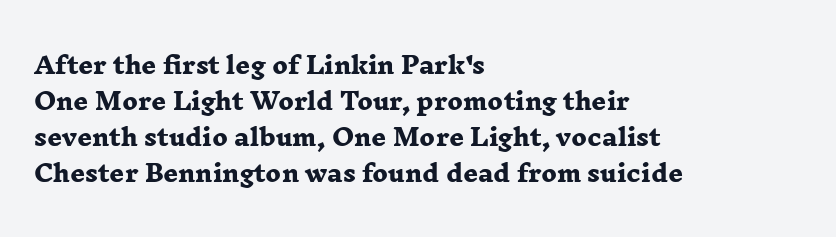
The image shows 23 px bold type; set left-aligned, normal line spacing (1.56x), normal letter spacing, not underlined.
